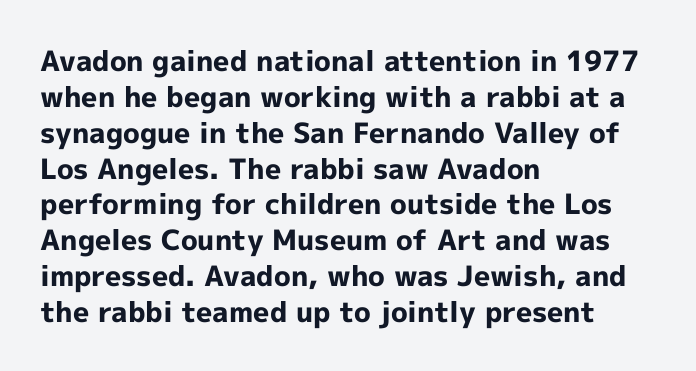
Inter-character spacing is left at the font's built-in metrics. Upright lettering throughout. Proportional: the letters do not fall into vertical columns. The sample has been set heavy, in full bold. Examine the stroke ends and you'll find no serifs.
